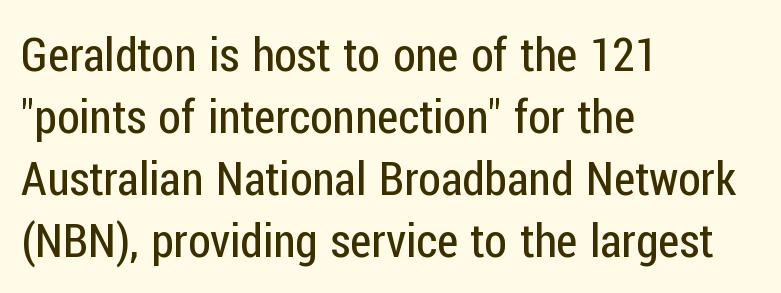
Q: Is the text bold? A: No.
Q: Is the text italic (slanted)? A: No, it is upright.
Q: Is the typeface a serif or a sans-serif typeface? A: Sans-serif.
Q: Is the text underlined? A: No.
Q: How is the paragraph aligned? A: Left-aligned.
Q: Is the spacing between letters normal or unusually wide? A: Normal.
Q: Is the spacing between lines tight, normal or loose? A: Normal.
Q: Width (condensed, normal, or wide)? A: Condensed.
Q: Stroke contrast? A: Low.
Q: x-height? A: Medium.
Q: Monospaced? A: No.
